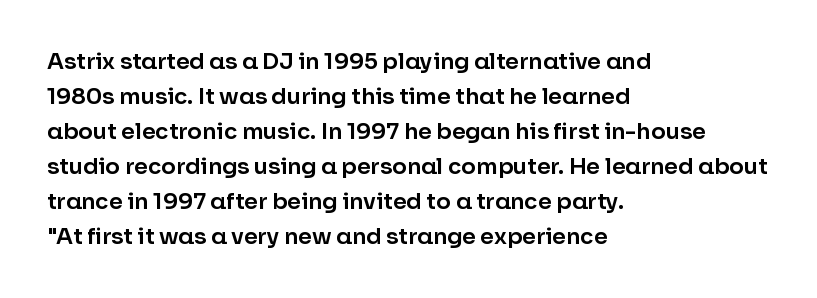
Q: Is the text italic (slanted)? A: No, it is upright.
Q: Is the text underlined? A: No.
Q: How is the paragraph aligned? A: Left-aligned.
Q: Is the spacing between letters normal or unusually wide? A: Normal.
Q: Is the spacing between lines tight, normal or loose? A: Normal.
